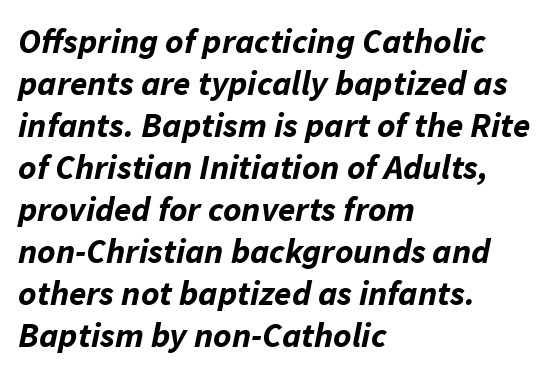
The letters are bold, with thick, heavy strokes. Character widths vary here, with narrow letters taking less room than wide ones. Check the space under the baseline: it is left empty. Short and long lines alike share a common starting point at left. Each word holds together tightly as a unit, with standard inter-letter gaps.
